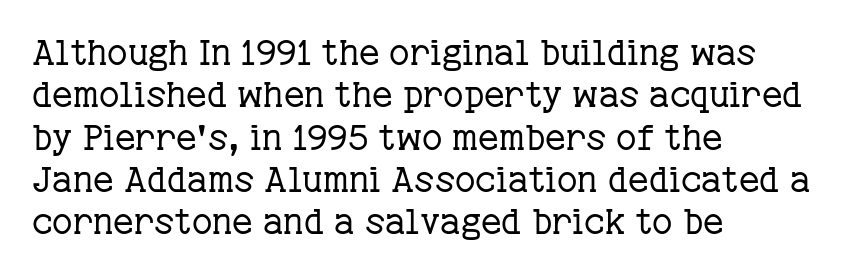
{"serif": "yes", "italic": "no", "bold": "no", "weight": "regular", "width": "normal", "stroke_contrast": "low", "x_height": "medium", "monospaced": "no", "underline": "no", "align": "left", "line_spacing_ratio": 1.21, "letter_spacing": "normal", "letter_spacing_em": 0.0, "glyph_px": 35}
